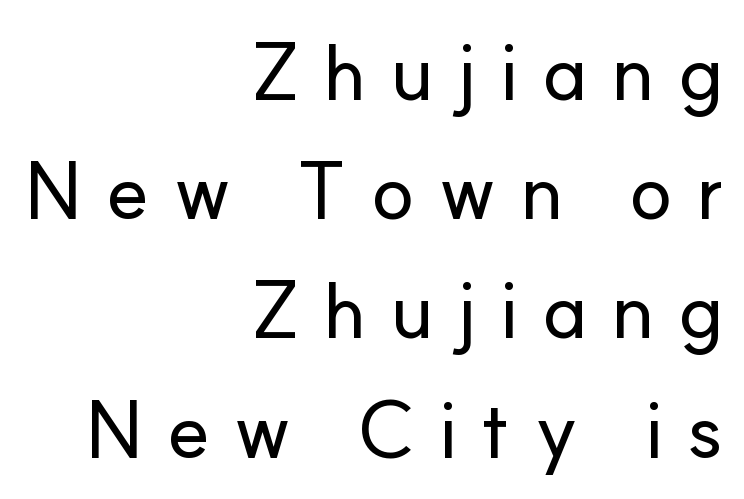
A clean baseline with only descenders dipping below it. Students, observe: this is what conventionally led text looks like. The face used here is rendered with a markedly widened letterfit. The face used here is proportionally spaced, like ordinary book or web type. Italic: no, the glyphs are upright roman. Letterform terminals end flat and unadorned throughout the passage.
